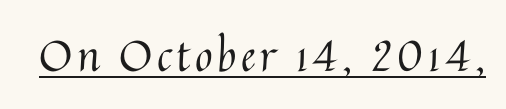
Q: Is the text bold? A: No.
Q: Is the text underlined? A: Yes.
Q: Width (condensed, normal, or wide)? A: Normal.
Q: Stroke contrast? A: Medium.
Q: x-height? A: Medium.
Q: Monospaced? A: No.
